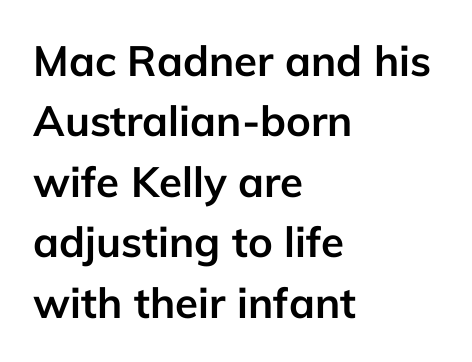
A normal amount of white space separates one row of letters from the next. Type style note: lacks serifs. Strong, thick strokes mark this as bold type. A classic flush-left, rag-right setting is used for this passage.
